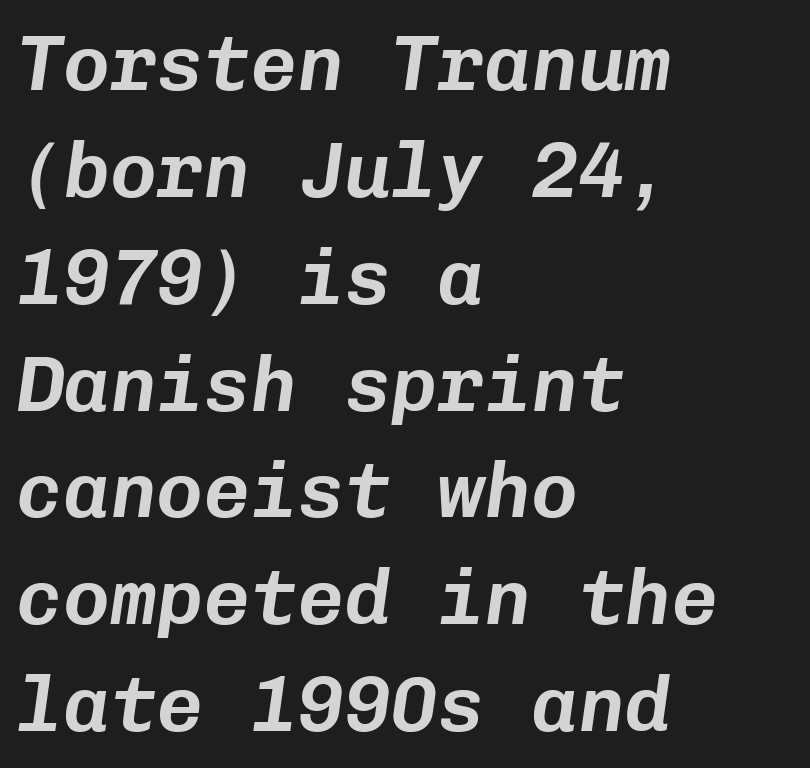
Q: Is the text italic (slanted)? A: Yes, it leans right by about 8 degrees.
Q: Is the text underlined? A: No.
Q: How is the paragraph aligned? A: Left-aligned.
Q: Is the spacing between letters normal or unusually wide? A: Normal.
Q: Is the spacing between lines tight, normal or loose? A: Normal.
Q: Width (condensed, normal, or wide)? A: Normal.
Q: Stroke contrast? A: Low.
Q: x-height? A: Medium.
Q: Monospaced? A: Yes.
